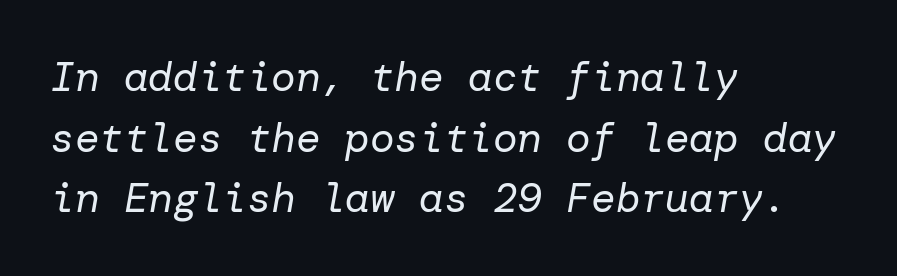
The passage shown stacks its lines at a standard gap. Tall strokes in this sample are angled rather than plumb. Rule under the text: the space is simply empty. The font sits on the lighter half of the weight spectrum, regular included. Each word holds together tightly as a unit, with standard inter-letter gaps.
